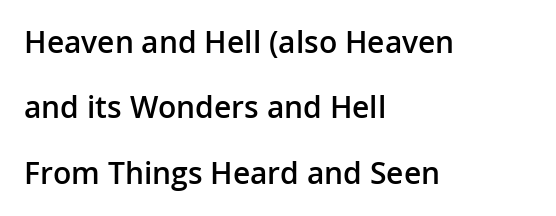
These lines keep a tight, regular rhythm from letter to letter. Typeset ragged right — the left edge is the straight one. Rows of type keep a wide berth in the vertical direction. Italic: no, the glyphs are upright roman. The typeface chosen for these lines omits serifs. Looks like regular typesetting: each glyph gets only the width it needs.
